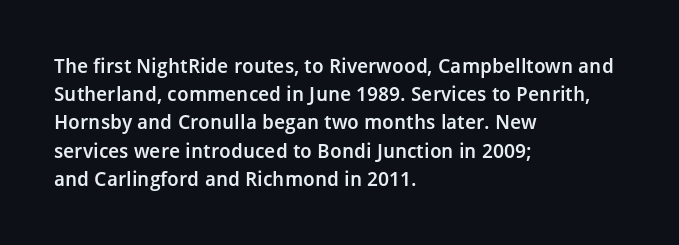
Q: Is the text bold? A: Semi-bold.
Q: Is the text italic (slanted)? A: No, it is upright.
Q: Is the text underlined? A: No.
Q: How is the paragraph aligned? A: Left-aligned.
Q: Is the spacing between letters normal or unusually wide? A: Normal.
Q: Is the spacing between lines tight, normal or loose? A: Normal.
